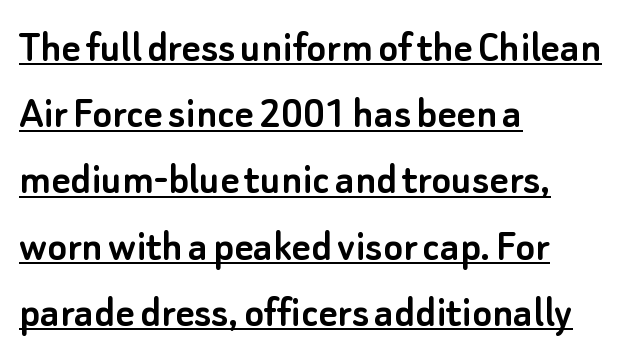
The image shows 46 px sans-serif type, upright; set left-aligned, normal line spacing (1.44x), normal letter spacing, underlined; low stroke contrast and a small x-height.
